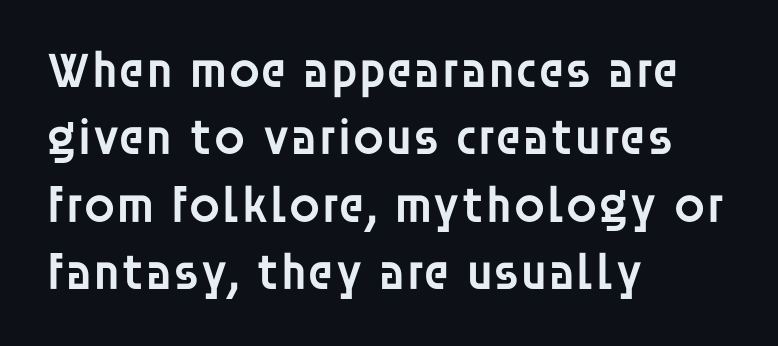
Q: Is the text bold? A: Semi-bold.
Q: Is the text italic (slanted)? A: No, it is upright.
Q: Is the typeface a serif or a sans-serif typeface? A: Sans-serif.
Q: Is the text underlined? A: No.
Q: How is the paragraph aligned? A: Left-aligned.
Q: Is the spacing between letters normal or unusually wide? A: Normal.
Q: Is the spacing between lines tight, normal or loose? A: Normal.
Q: Width (condensed, normal, or wide)? A: Normal.
Q: Stroke contrast? A: Low.
Q: x-height? A: Large.
Q: Monospaced? A: No.
